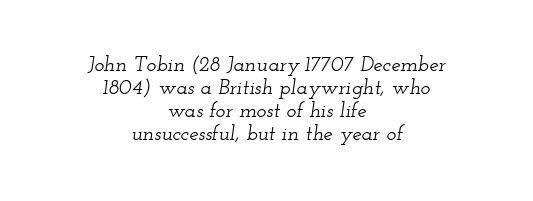
Q: Is the text italic (slanted)? A: Yes, it leans right by about 12 degrees.
Q: Is the text underlined? A: No.
Q: How is the paragraph aligned? A: Centered.
Q: Is the spacing between letters normal or unusually wide? A: Normal.
Q: Is the spacing between lines tight, normal or loose? A: Tight.
